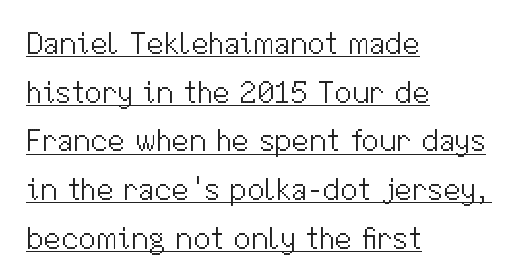
{"serif": "no", "italic": "no", "bold": "no", "weight": "light", "width": "normal", "stroke_contrast": "medium", "x_height": "medium", "monospaced": "no", "underline": "yes", "align": "left", "line_spacing": "normal", "line_spacing_ratio": 1.57, "letter_spacing": "normal", "letter_spacing_em": 0.0, "glyph_px": 31}
